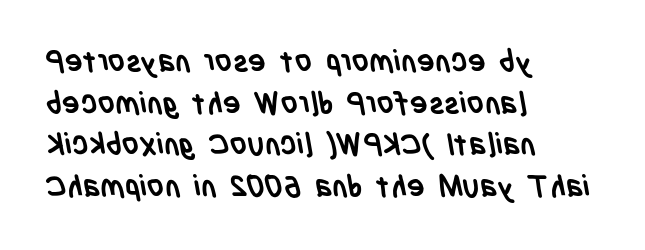
{"serif": "no", "bold": "yes", "weight": "semibold", "width": "condensed", "stroke_contrast": "low", "x_height": "large", "monospaced": "no", "underline": "no", "align": "left", "line_spacing": "normal", "line_spacing_ratio": 1.39, "letter_spacing": "normal", "letter_spacing_em": 0.0, "glyph_px": 30}
